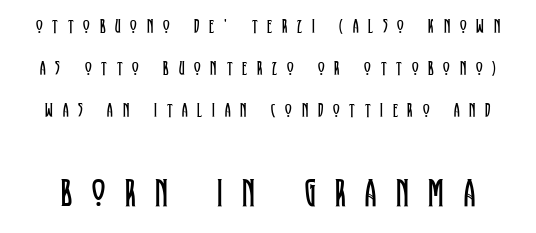
Q: Is the text bold? A: No.
Q: Is the text italic (slanted)? A: No, it is upright.
Q: Is the typeface a serif or a sans-serif typeface? A: Serif.
Q: Is the text underlined? A: No.
Q: Is the spacing between letters normal or unusually wide? A: Unusually wide.
Q: Is the spacing between lines tight, normal or loose? A: Loose.
Q: Which block of text is set in a larger size, the first (top) or the second (bottom)? A: The second (bottom) one.
Q: Width (condensed, normal, or wide)? A: Condensed.
Q: Stroke contrast? A: Low.
Q: x-height? A: Large.
Q: Monospaced? A: No.
